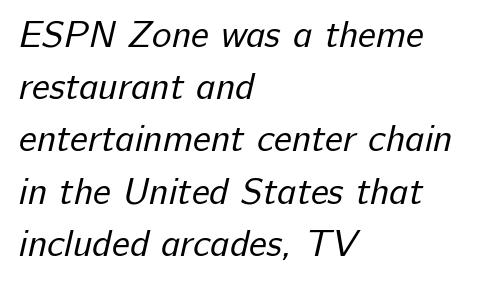
The image shows 37 px regular-weight sans-serif type; set left-aligned, normal line spacing (1.41x), normal letter spacing, not underlined; low stroke contrast and a medium x-height.
